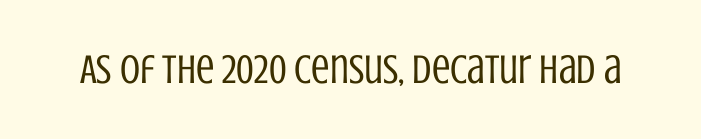
{"serif": "no", "italic": "no", "bold": "no", "weight": "regular", "width": "condensed", "stroke_contrast": "low", "x_height": "large", "monospaced": "no", "underline": "no", "letter_spacing": "normal", "letter_spacing_em": 0.0, "glyph_px": 41}
